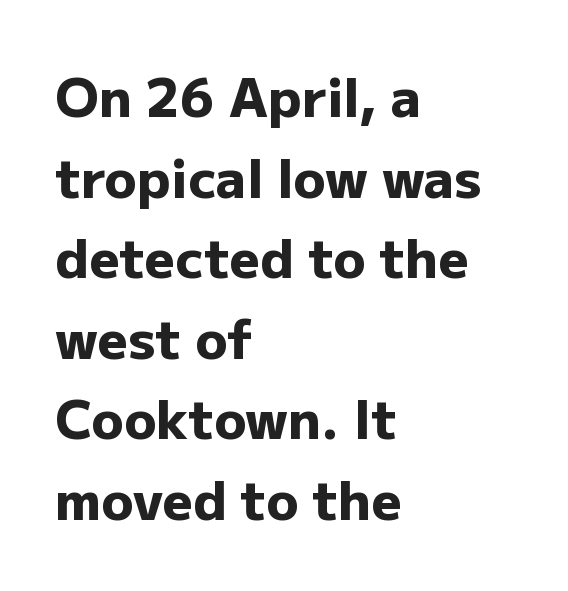
The image shows 53 px heavy sans-serif type, upright; set left-aligned, normal line spacing (1.52x), normal letter spacing, not underlined; low stroke contrast and a medium x-height.
